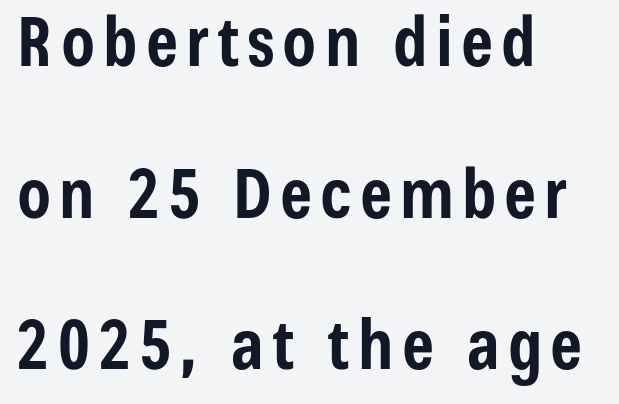
Q: Is the text bold? A: Yes.
Q: Is the text italic (slanted)? A: No, it is upright.
Q: Is the typeface a serif or a sans-serif typeface? A: Sans-serif.
Q: Is the text underlined? A: No.
Q: How is the paragraph aligned? A: Left-aligned.
Q: Is the spacing between lines tight, normal or loose? A: Loose.
Q: Width (condensed, normal, or wide)? A: Condensed.
Q: Stroke contrast? A: Low.
Q: x-height? A: Medium.
Q: Monospaced? A: No.
